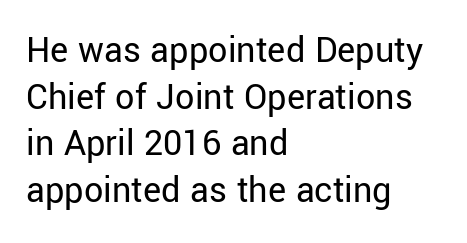
{"serif": "no", "italic": "no", "bold": "no", "weight": "regular", "width": "normal", "stroke_contrast": "low", "x_height": "medium", "monospaced": "no", "underline": "no", "align": "left", "line_spacing_ratio": 1.23, "letter_spacing": "normal", "letter_spacing_em": 0.0, "glyph_px": 38}
